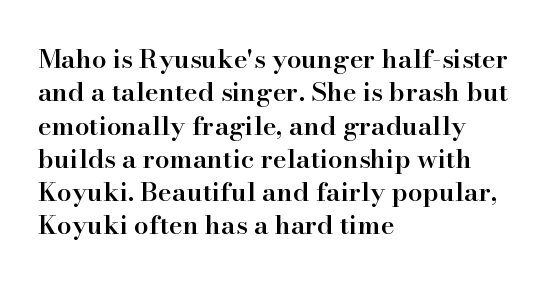
The line texture is even and compact thanks to regular tracking. Tall strokes in this sample are plumb rather than angled. The paragraph shown leans on its left margin. The strip under each line holds only bare page.
